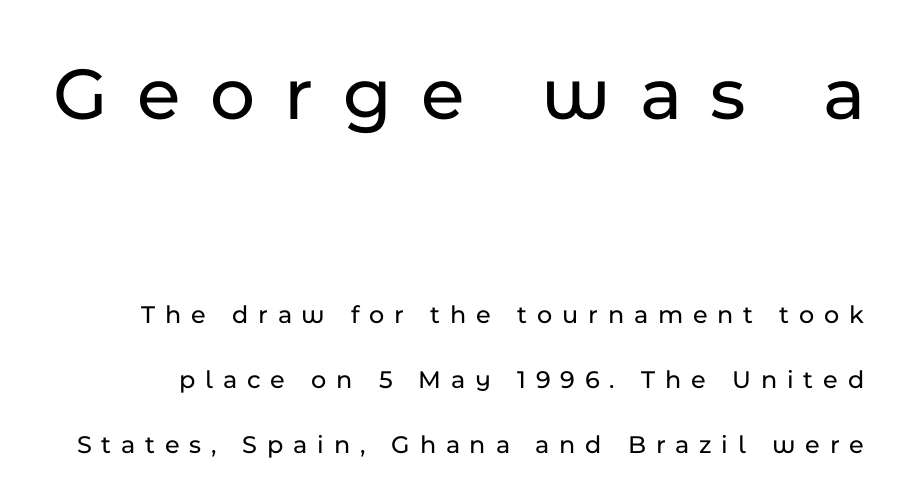
{"serif": "no", "italic": "no", "width": "normal", "stroke_contrast": "low", "x_height": "medium", "monospaced": "no", "underline": "no", "line_spacing": "loose", "line_spacing_ratio": 2.49, "letter_spacing": "wide", "letter_spacing_em": 0.38, "larger_block": "first", "size_ratio": 2.96, "glyph_px": 77}
